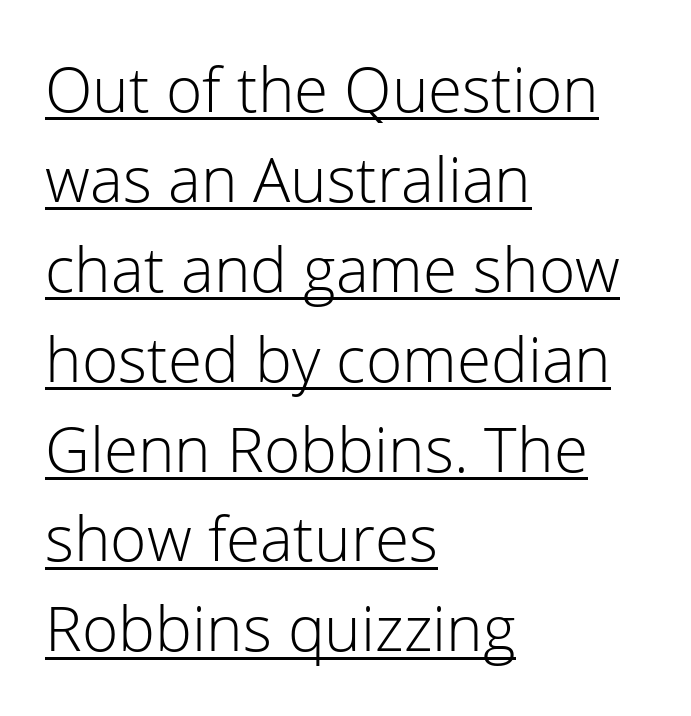
{"serif": "no", "italic": "no", "bold": "no", "weight": "light", "width": "normal", "stroke_contrast": "low", "x_height": "medium", "monospaced": "no", "underline": "yes", "align": "left", "line_spacing": "normal", "line_spacing_ratio": 1.45, "letter_spacing": "normal", "letter_spacing_em": 0.0, "glyph_px": 62}
